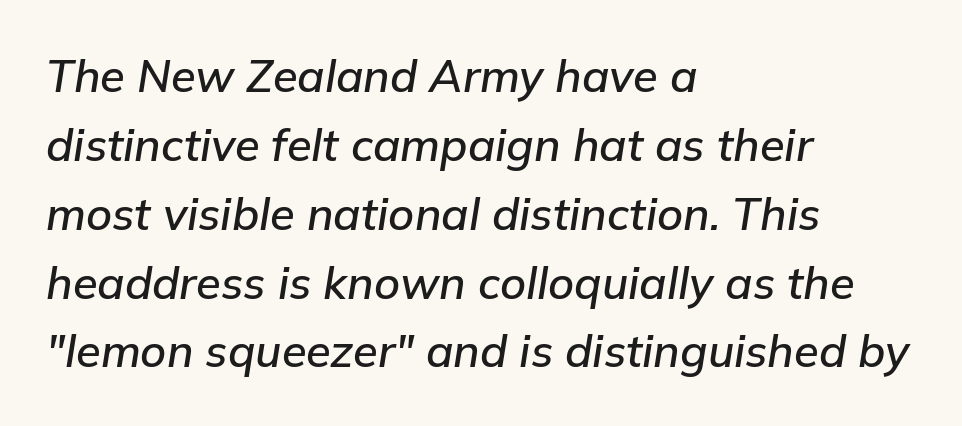
The image shows 45 px text type, italic (leaning right); set left-aligned, normal line spacing (1.53x), normal letter spacing, not underlined; low stroke contrast and a medium x-height.
